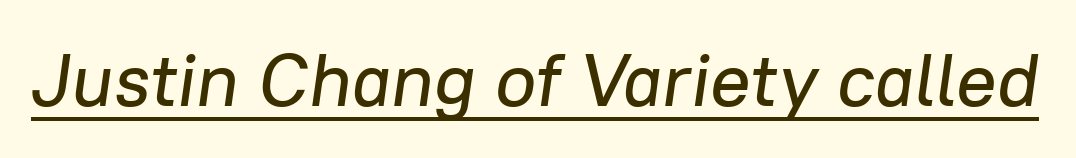
Q: Is the text italic (slanted)? A: Yes, it leans right by about 8 degrees.
Q: Is the text underlined? A: Yes.
Q: Is the spacing between letters normal or unusually wide? A: Normal.
Q: Width (condensed, normal, or wide)? A: Normal.
Q: Stroke contrast? A: Low.
Q: x-height? A: Medium.
Q: Monospaced? A: No.
